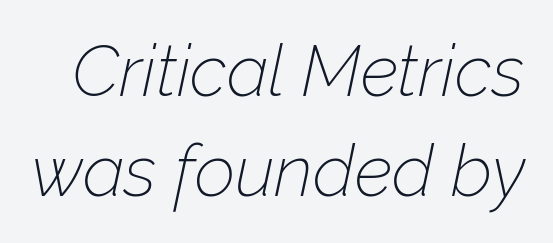
The letterforms sit at book weight or below. The letters advance in unequal steps, a hallmark of proportional type. The passage shown is not underscored anywhere. Students, note that the glyphs here touch the page at normal intervals. The rendering applies a slant to the glyphs.
